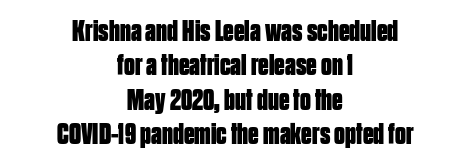
The image shows 30 px bold, condensed sans-serif type, upright; set centered, tight line spacing (1.15x), normal letter spacing, not underlined; low stroke contrast and a large x-height.
